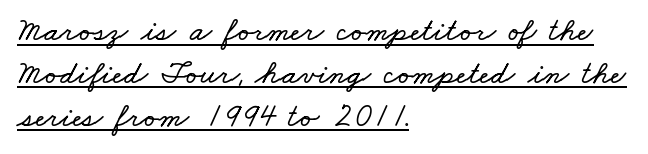
Nothing unusual about the tracking: characters are spaced as the font intends. Normally led — the rows are evenly, conventionally spaced. Each letter keeps its own natural width here, so spacing adapts to shape. Emphasis is given by a line drawn under the lettering. Does the copy run flush right? No — it runs flush left.
